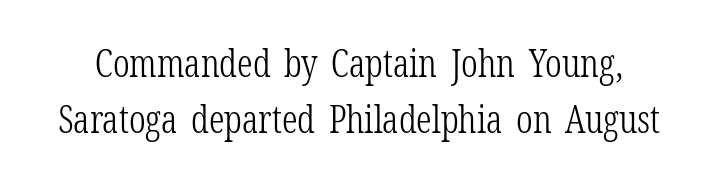
Q: Is the text bold? A: No.
Q: Is the text italic (slanted)? A: No, it is upright.
Q: Is the typeface a serif or a sans-serif typeface? A: Serif.
Q: Is the text underlined? A: No.
Q: Is the spacing between letters normal or unusually wide? A: Normal.
Q: Is the spacing between lines tight, normal or loose? A: Normal.
Q: Width (condensed, normal, or wide)? A: Condensed.
Q: Stroke contrast? A: Low.
Q: x-height? A: Medium.
Q: Monospaced? A: No.
